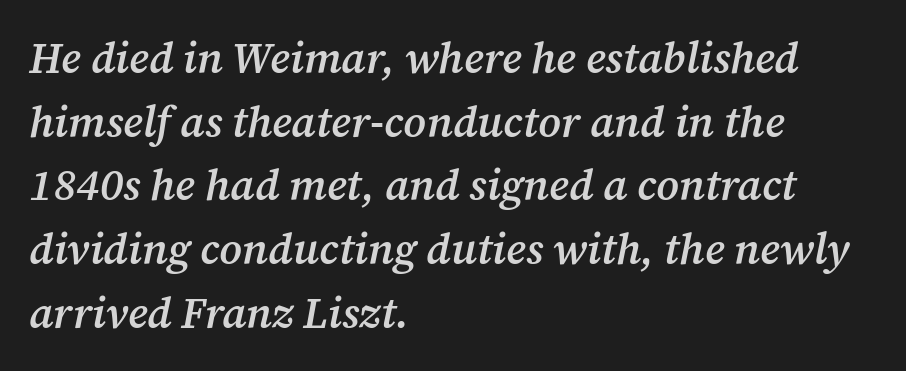
Q: Is the text bold? A: Semi-bold.
Q: Is the text italic (slanted)? A: Yes, it leans right by about 12 degrees.
Q: Is the typeface a serif or a sans-serif typeface? A: Serif.
Q: Is the text underlined? A: No.
Q: How is the paragraph aligned? A: Left-aligned.
Q: Is the spacing between letters normal or unusually wide? A: Normal.
Q: Is the spacing between lines tight, normal or loose? A: Normal.
Q: Width (condensed, normal, or wide)? A: Normal.
Q: Stroke contrast? A: Medium.
Q: x-height? A: Medium.
Q: Monospaced? A: No.
